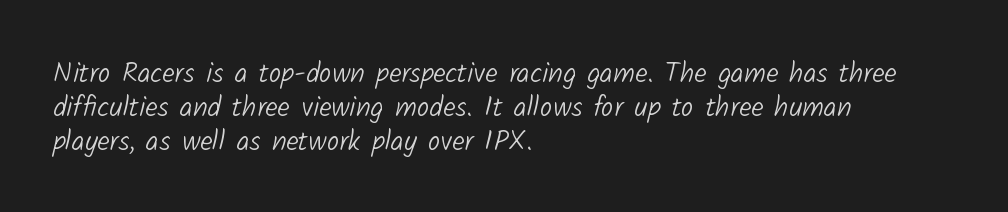
{"serif": "no", "bold": "no", "weight": "light", "width": "normal", "stroke_contrast": "low", "x_height": "medium", "monospaced": "no", "underline": "no", "align": "left", "line_spacing_ratio": 1.21, "letter_spacing": "normal", "letter_spacing_em": 0.0, "glyph_px": 28}
